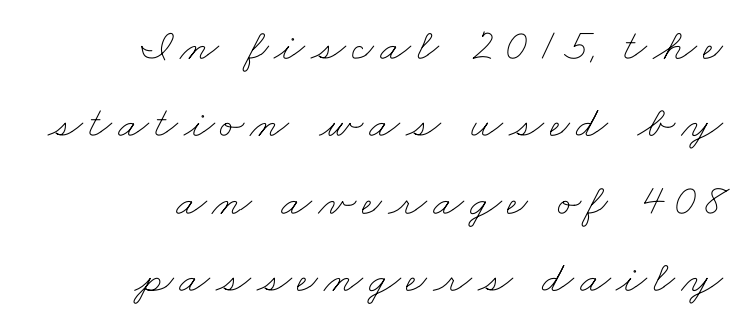
Q: Is the text bold? A: No.
Q: Is the text underlined? A: No.
Q: How is the paragraph aligned? A: Right-aligned.
Q: Width (condensed, normal, or wide)? A: Wide.
Q: Stroke contrast? A: Low.
Q: x-height? A: Small.
Q: Monospaced? A: No.
